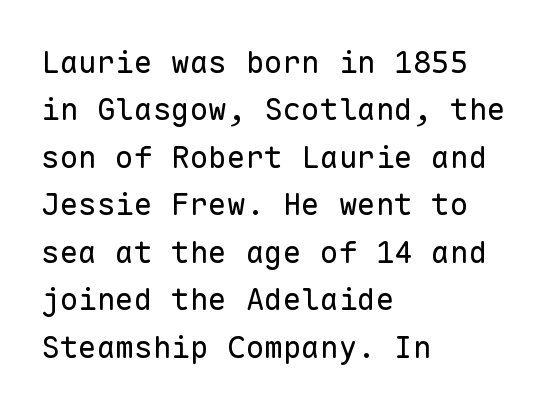
Tracking here is standard; glyphs follow each other at the usual distance. Stroke thickness stays within the range of a standard reading face or lighter. Stroke terminals: plain, sans-serif. The typesetter chose a ragged-right arrangement here. These lines sit exactly where default settings would place them. Check under the words: just untouched page.
